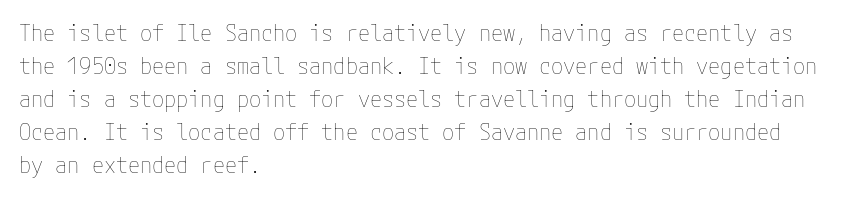
Q: Is the text bold? A: No.
Q: Is the text italic (slanted)? A: No, it is upright.
Q: Is the text underlined? A: No.
Q: How is the paragraph aligned? A: Left-aligned.
Q: Is the spacing between letters normal or unusually wide? A: Normal.
Q: Is the spacing between lines tight, normal or loose? A: Normal.
